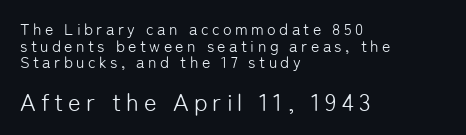
{"italic": "no", "bold": "no", "underline": "no", "align": "left", "line_spacing": "tight", "line_spacing_ratio": 1.04, "letter_spacing": "wide", "letter_spacing_em": 0.21, "larger_block": "second", "size_ratio": 1.5, "glyph_px": 24}
